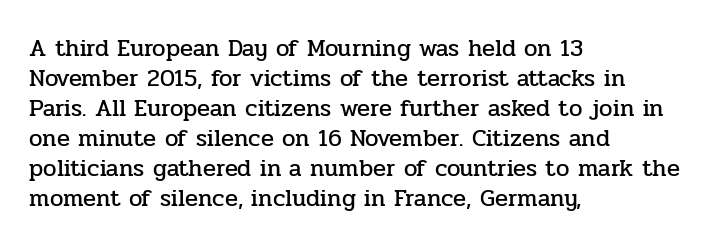
{"italic": "no", "underline": "no", "align": "left", "line_spacing": "normal", "line_spacing_ratio": 1.25, "letter_spacing": "normal", "letter_spacing_em": 0.0, "glyph_px": 24}
